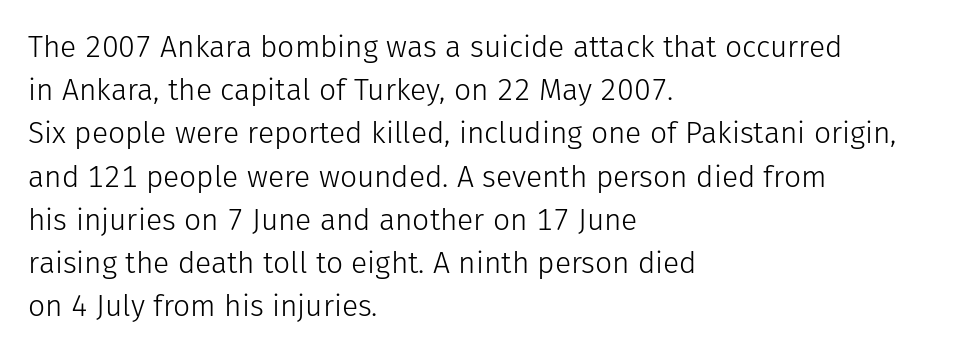
{"serif": "no", "italic": "no", "bold": "no", "weight": "light", "width": "normal", "stroke_contrast": "low", "x_height": "medium", "monospaced": "no", "underline": "no", "align": "left", "line_spacing": "normal", "line_spacing_ratio": 1.44, "letter_spacing": "normal", "letter_spacing_em": 0.0, "glyph_px": 30}
